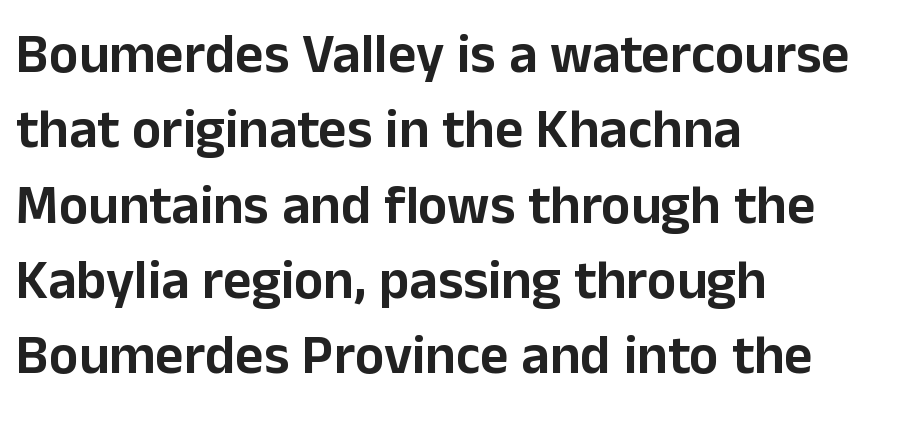
Is this a fixed-width face? No — the glyphs have proportional, varying widths. The gap between lines stays unmarked. Nobody touched the tracking dial on this one. The characters display no serif detailing; their extremities are plain. Every stem runs plumb, perpendicular to the baseline.
